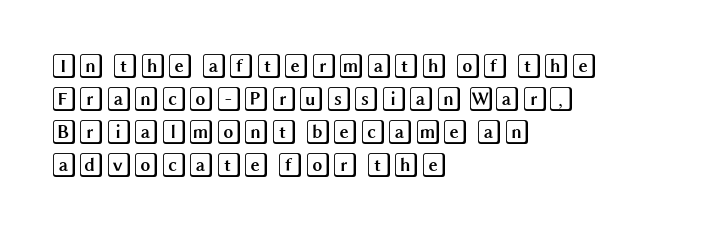
Every row of glyphs begins at an identical x-position on the left. Words appear dense and cohesive because spacing is normal. Unlike italic type, these characters show no tilt at all. Vertical spacing — default. Check under the words: just untouched page.
